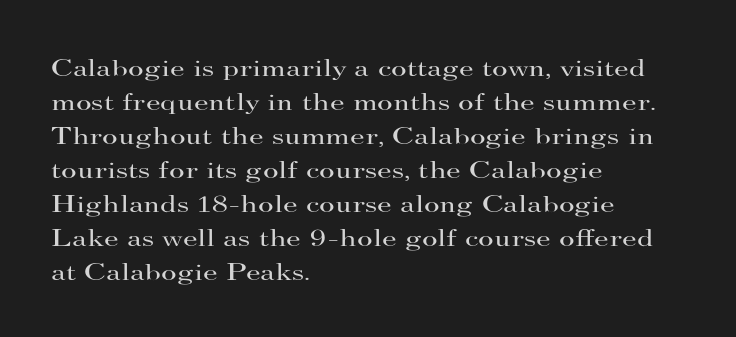
The image shows 24 px text type, upright; set left-aligned, normal line spacing (1.42x), normal letter spacing, not underlined.
